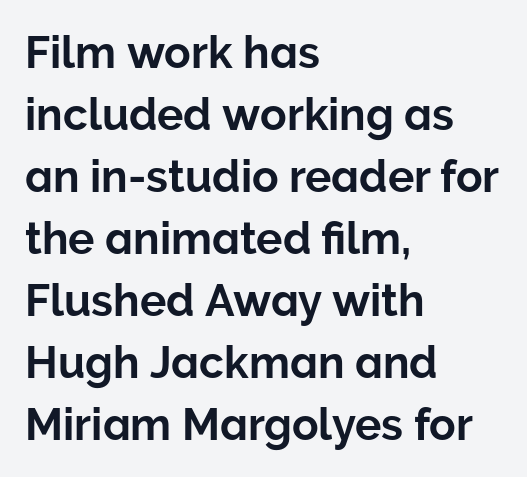
The image shows 44 px sans-serif type, upright; set left-aligned, normal line spacing (1.41x), normal letter spacing, not underlined; low stroke contrast and a medium x-height.
